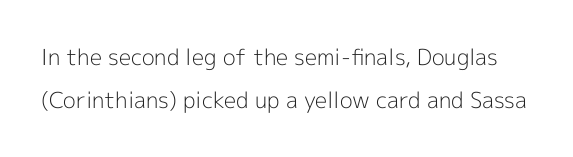
Q: Is the text bold? A: No.
Q: Is the text italic (slanted)? A: No, it is upright.
Q: Is the text underlined? A: No.
Q: Is the spacing between letters normal or unusually wide? A: Normal.
Q: Is the spacing between lines tight, normal or loose? A: Loose.
